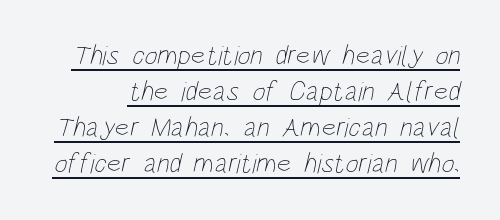
Heaviness? Minimal to ordinary, like unemphasized prose. You could not count columns in this text — the font is proportionally spaced. Successive baselines arrive at the customary interval. The letters sit at their default tracking, neither squeezed nor spread. Like a heading marked for emphasis, these lines bear an underscore.
